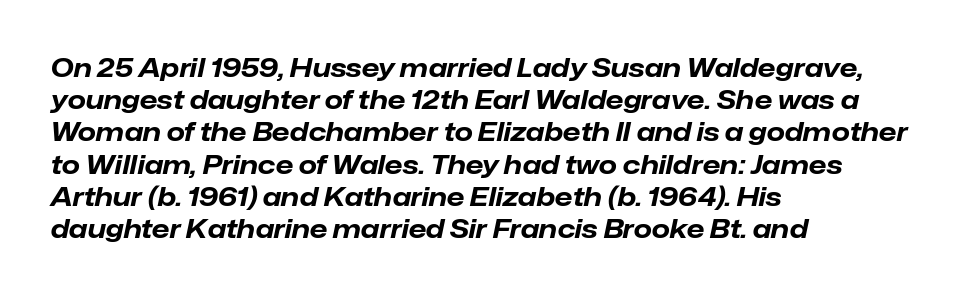
Q: Is the text bold? A: Yes.
Q: Is the text italic (slanted)? A: Yes, it leans right by about 12 degrees.
Q: Is the text underlined? A: No.
Q: How is the paragraph aligned? A: Left-aligned.
Q: Is the spacing between letters normal or unusually wide? A: Normal.
